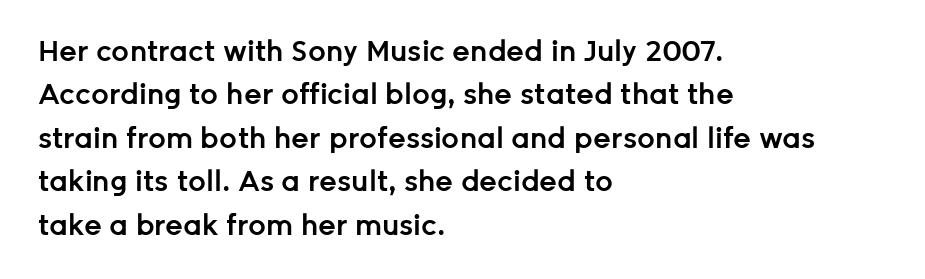
This sample uses an upright cut, with every glyph sitting square on the baseline. Regular leading. Proportional: the letters do not fall into vertical columns. Its strokes are somewhat broadened, the hallmark of semibold type.
